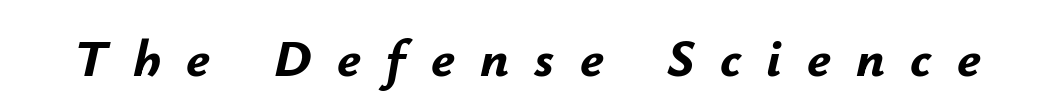
Q: Is the text bold? A: Yes.
Q: Is the text italic (slanted)? A: Yes, it leans right by about 12 degrees.
Q: Is the text underlined? A: No.
Q: Is the spacing between letters normal or unusually wide? A: Unusually wide.
Q: Width (condensed, normal, or wide)? A: Normal.
Q: Stroke contrast? A: Low.
Q: x-height? A: Small.
Q: Monospaced? A: No.
